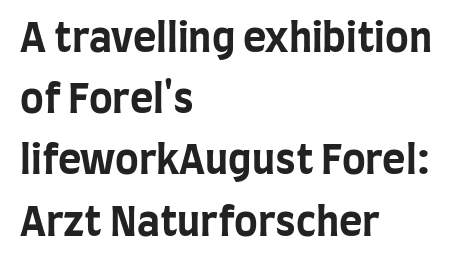
The letters sit at their default tracking, neither squeezed nor spread. The rendering uses natural spacing where letterforms have individual widths. In terms of letterform style, serifs are entirely absent. Line spacing here is normal. Leftover space on each line is placed entirely after the last word. Ascenders rise straight up at ninety degrees.
